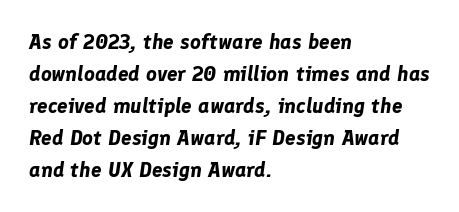
Quick note: interline space is typical. The type is set solid horizontally, with unmodified tracking. The lines are quadded left. These lines carry a lot of weight — the face is fully bold. Glance below the letters and you will spot only blank space. Is the type slanted? Yes — the strokes lean at a clear angle.
